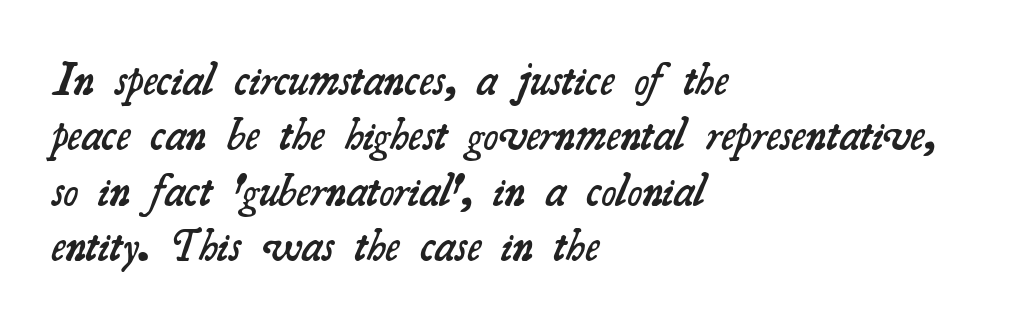
Q: Is the text bold? A: Semi-bold.
Q: Is the typeface a serif or a sans-serif typeface? A: Serif.
Q: Is the text underlined? A: No.
Q: How is the paragraph aligned? A: Left-aligned.
Q: Is the spacing between letters normal or unusually wide? A: Normal.
Q: Width (condensed, normal, or wide)? A: Normal.
Q: Stroke contrast? A: Medium.
Q: x-height? A: Small.
Q: Monospaced? A: No.
